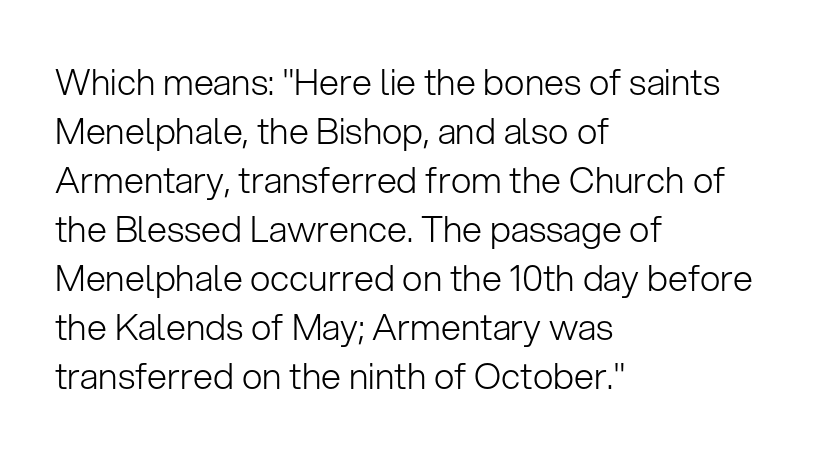
The image shows 36 px light sans-serif type, upright; set left-aligned, normal line spacing (1.36x), normal letter spacing, not underlined; low stroke contrast and a medium x-height.
